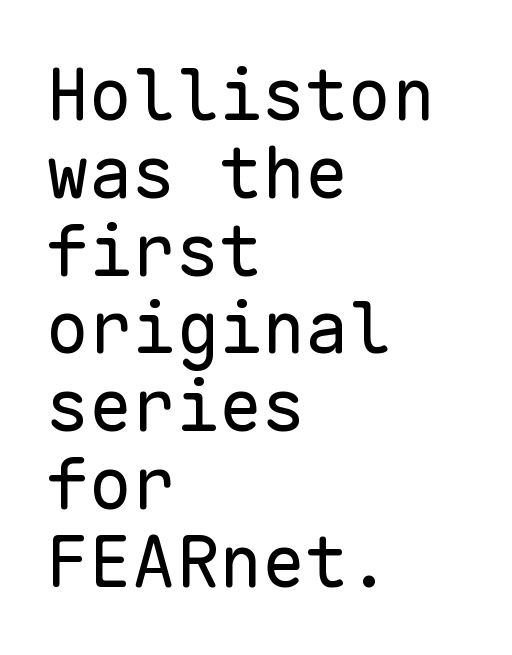
{"serif": "no", "italic": "no", "bold": "no", "weight": "regular", "width": "normal", "stroke_contrast": "low", "x_height": "medium", "monospaced": "yes", "underline": "no", "align": "left", "line_spacing": "tight", "line_spacing_ratio": 1.08, "letter_spacing": "normal", "letter_spacing_em": 0.0, "glyph_px": 72}
